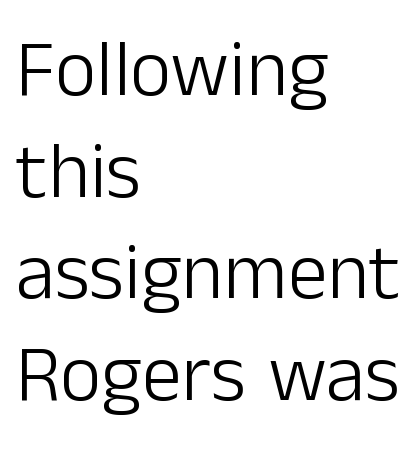
Compared with a centered layout, this one pins lines to the left instead. Look at the tracking — it's just the regular setting, nothing added. Each stroke keeps to a modest, everyday thickness or less. Posture: upright roman. Interline gaps are of average width in this sample. This rendering features lettering with no underline.
